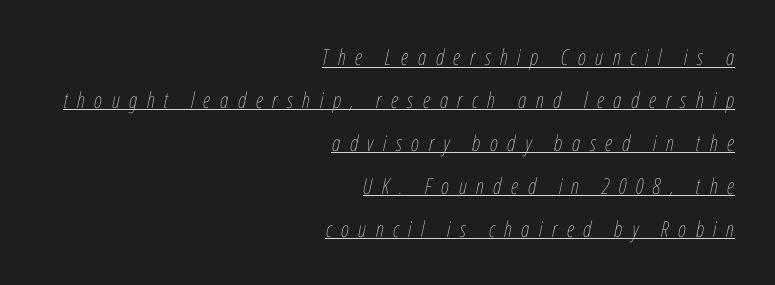
{"italic": "yes", "lean": "right", "slant_degrees": 12, "bold": "no", "underline": "yes", "align": "right", "line_spacing": "loose", "line_spacing_ratio": 1.95, "letter_spacing": "wide", "letter_spacing_em": 0.43, "glyph_px": 22}
